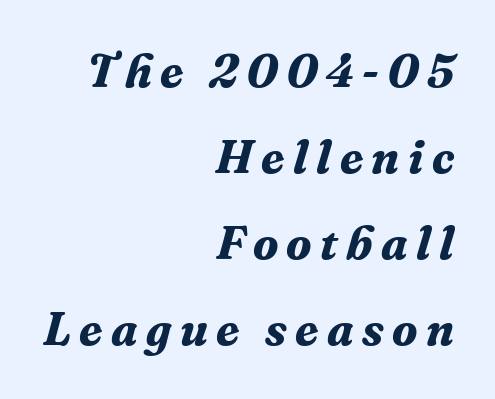
Just letters on the line, the space beneath them empty. If you drew a line through each stem, it would be angled. The face used here is proportionally spaced, like ordinary book or web type. To sum up the face: it has serifs. The text block is weighted toward the right margin, trailing off unevenly leftward. In terms of weight, the rendering is a true, heavy bold.
